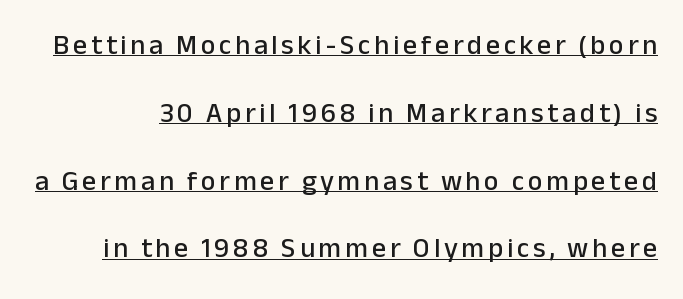
Quick note: not italic, upright. Loosely led — the rows are spread out. The letters advance in unequal steps, a hallmark of proportional type. Note: no serifs on the glyphs.
